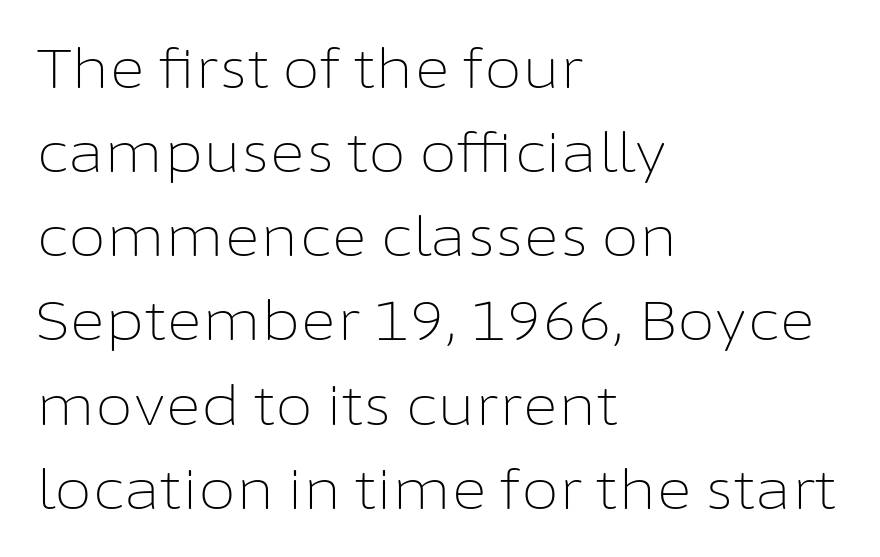
{"serif": "no", "italic": "no", "bold": "no", "weight": "light", "width": "normal", "stroke_contrast": "low", "x_height": "medium", "monospaced": "no", "underline": "no", "align": "left", "line_spacing": "normal", "line_spacing_ratio": 1.53, "letter_spacing": "normal", "letter_spacing_em": 0.0, "glyph_px": 55}
